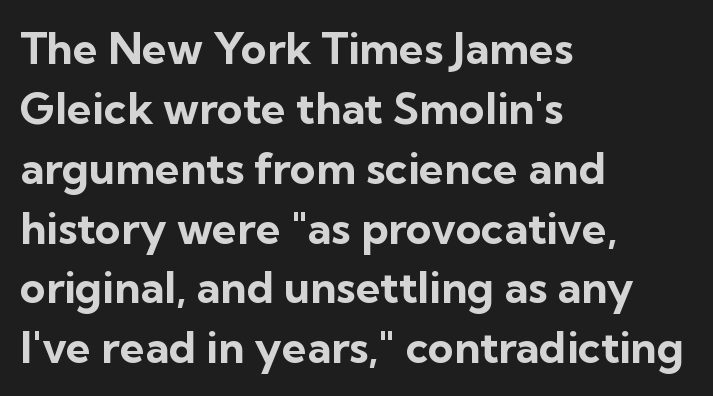
{"serif": "no", "italic": "no", "bold": "yes", "weight": "bold", "width": "normal", "stroke_contrast": "low", "x_height": "medium", "monospaced": "no", "underline": "no", "align": "left", "line_spacing": "normal", "line_spacing_ratio": 1.36, "letter_spacing": "normal", "letter_spacing_em": 0.0, "glyph_px": 44}
